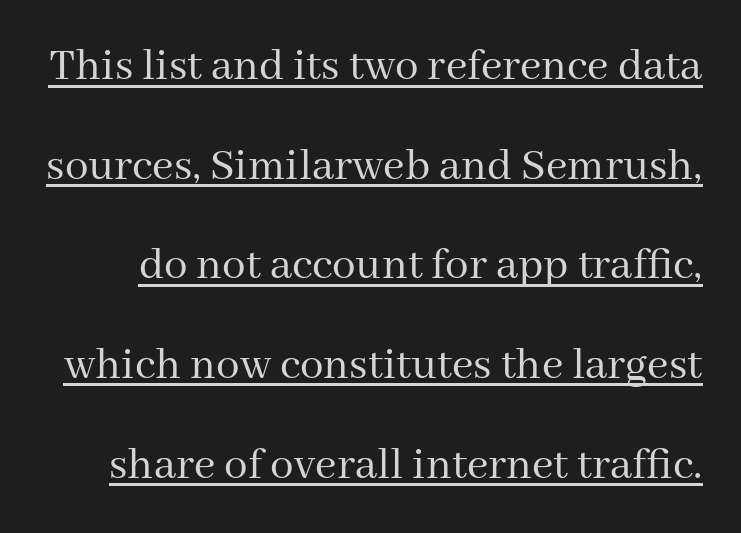
{"serif": "yes", "italic": "no", "bold": "no", "weight": "regular", "width": "normal", "stroke_contrast": "medium", "x_height": "medium", "monospaced": "no", "underline": "yes", "line_spacing": "loose", "line_spacing_ratio": 2.12, "letter_spacing": "normal", "letter_spacing_em": 0.0, "glyph_px": 47}
